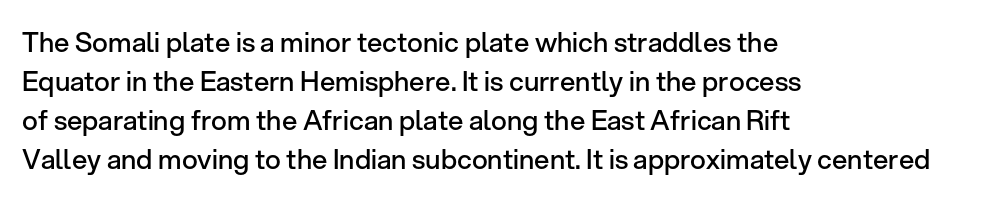
The image shows 27 px text type, upright; set left-aligned, normal line spacing (1.44x), normal letter spacing, not underlined.
